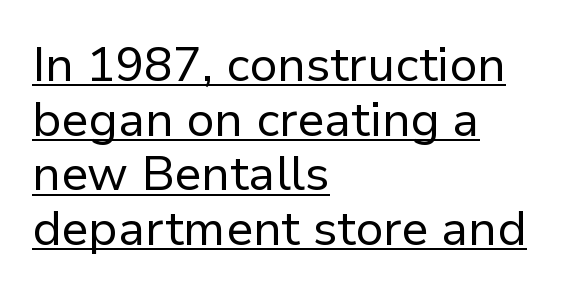
You could not count columns in this text — the font is proportionally spaced. Alignment: flush left. One glance says dense: line gaps are narrower than usual. Stroke thickness stays within the range of a standard reading face or lighter. These lines were composed using upright roman letters.
